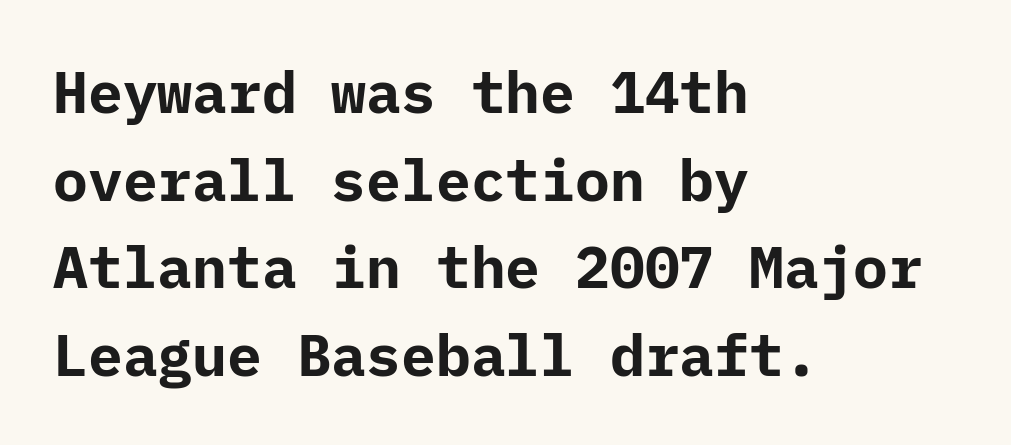
The image shows 58 px bold sans-serif type, upright; set left-aligned, normal line spacing (1.51x), normal letter spacing, not underlined; low stroke contrast and a medium x-height.
